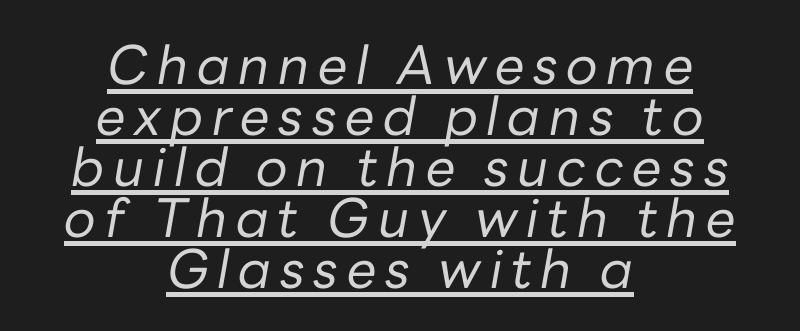
The passage shown stacks its lines with hardly any gap. What decoration does the sample have? An underline. The specimen reads as italic at a glance. Nothing heavy about these letters — not bold at all. This sample has the flowing, uneven cadence of proportional lettering. Where is the straight margin? There isn't one; the lines are centered.
